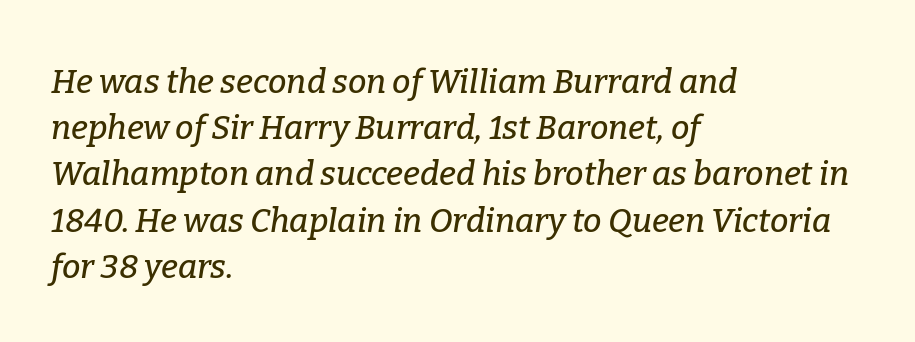
{"serif": "yes", "italic": "yes", "lean": "right", "slant_degrees": 9, "width": "normal", "stroke_contrast": "low", "x_height": "medium", "monospaced": "no", "underline": "no", "align": "left", "line_spacing": "normal", "line_spacing_ratio": 1.4, "letter_spacing": "normal", "letter_spacing_em": 0.0, "glyph_px": 33}
